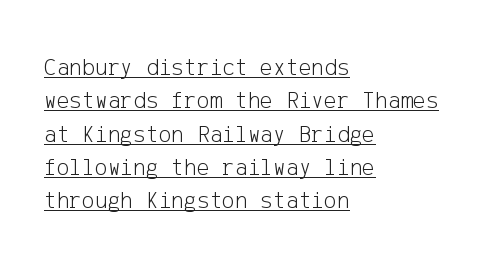
Emphasis is given by a line drawn under the lettering. The text block is weighted toward the left margin, trailing off unevenly rightward. These lines sit exactly where default settings would place them. This is roman type, the default non-slanted kind.
